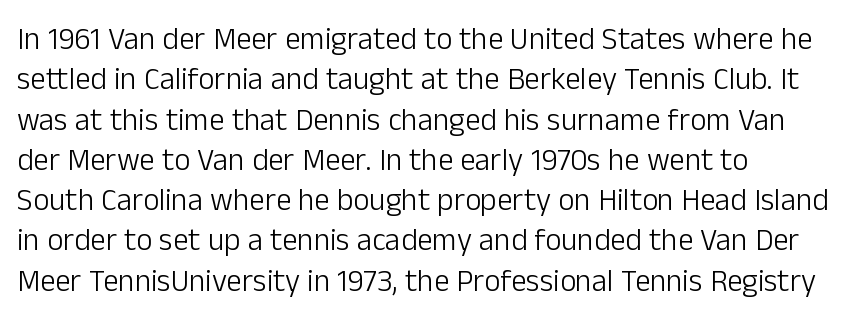
Q: Is the text bold? A: No.
Q: Is the text italic (slanted)? A: No, it is upright.
Q: Is the typeface a serif or a sans-serif typeface? A: Sans-serif.
Q: Is the text underlined? A: No.
Q: How is the paragraph aligned? A: Left-aligned.
Q: Is the spacing between letters normal or unusually wide? A: Normal.
Q: Is the spacing between lines tight, normal or loose? A: Normal.
Q: Width (condensed, normal, or wide)? A: Normal.
Q: Stroke contrast? A: Low.
Q: x-height? A: Medium.
Q: Monospaced? A: No.
